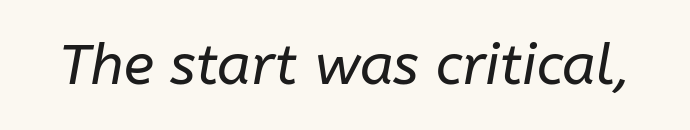
{"italic": "yes", "lean": "right", "slant_degrees": 10, "bold": "no", "weight": "regular", "width": "normal", "stroke_contrast": "low", "x_height": "medium", "monospaced": "no", "underline": "no", "letter_spacing": "normal", "letter_spacing_em": 0.0, "glyph_px": 57}
